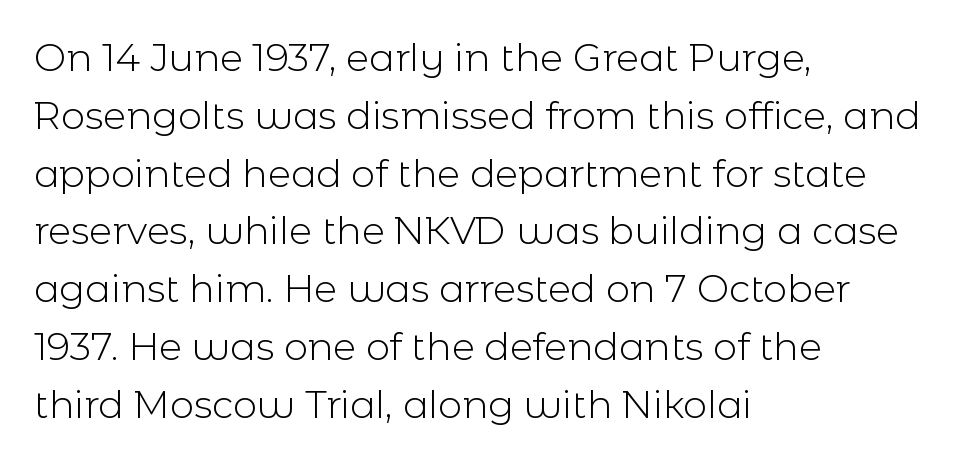
Q: Is the text bold? A: No.
Q: Is the text italic (slanted)? A: No, it is upright.
Q: Is the typeface a serif or a sans-serif typeface? A: Sans-serif.
Q: Is the text underlined? A: No.
Q: How is the paragraph aligned? A: Left-aligned.
Q: Is the spacing between letters normal or unusually wide? A: Normal.
Q: Is the spacing between lines tight, normal or loose? A: Normal.
Q: Width (condensed, normal, or wide)? A: Normal.
Q: x-height? A: Medium.
Q: Monospaced? A: No.
